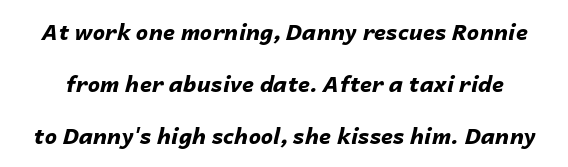
The letterforms sit shoulder to shoulder at normal distance. Slanted lettering throughout. Chunky letters — that's bold for sure. Rows of type keep a wide berth in the vertical direction.
